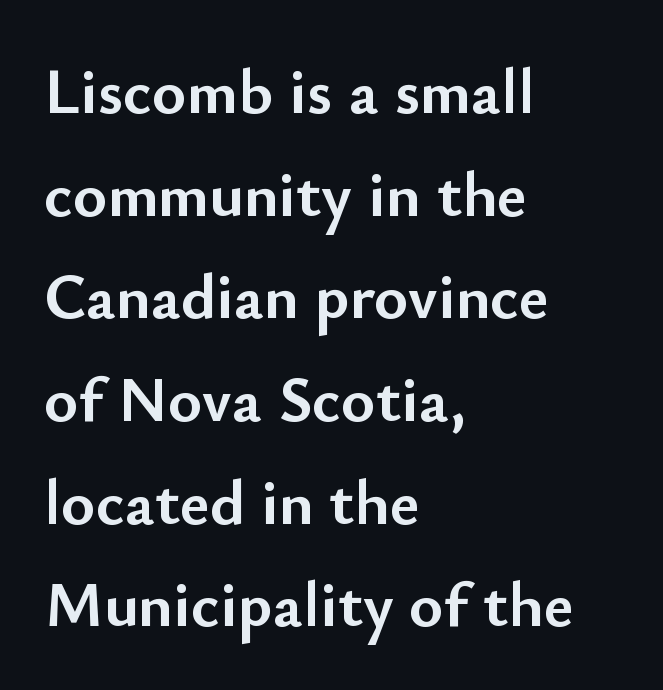
The image shows 65 px semibold sans-serif type, upright; set left-aligned, normal line spacing (1.58x), normal letter spacing, not underlined; low stroke contrast and a small x-height.
